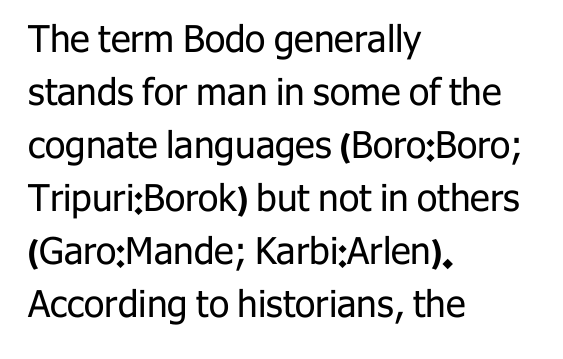
Regular leading. Stroke thickness stays within the range of a standard reading face or lighter. The passage is arranged the way most books set body copy — flush left. The rendering uses natural spacing where letterforms have individual widths. The face used here is a sans, in the tradition of grotesques and geometrics.
